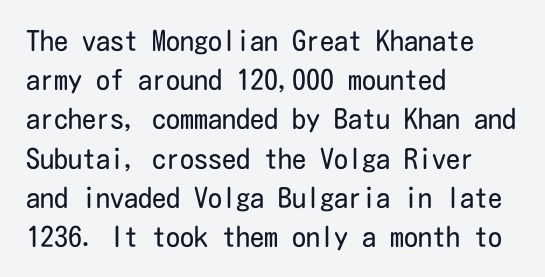
Counters stay open thanks to moderate or lighter strokes. The tracking reads as untouched default to a designer's eye. The letters stand straight up with perfectly vertical stems. Underlining? Definitely not there. The text was rendered using a sans face with plain stroke endings.
